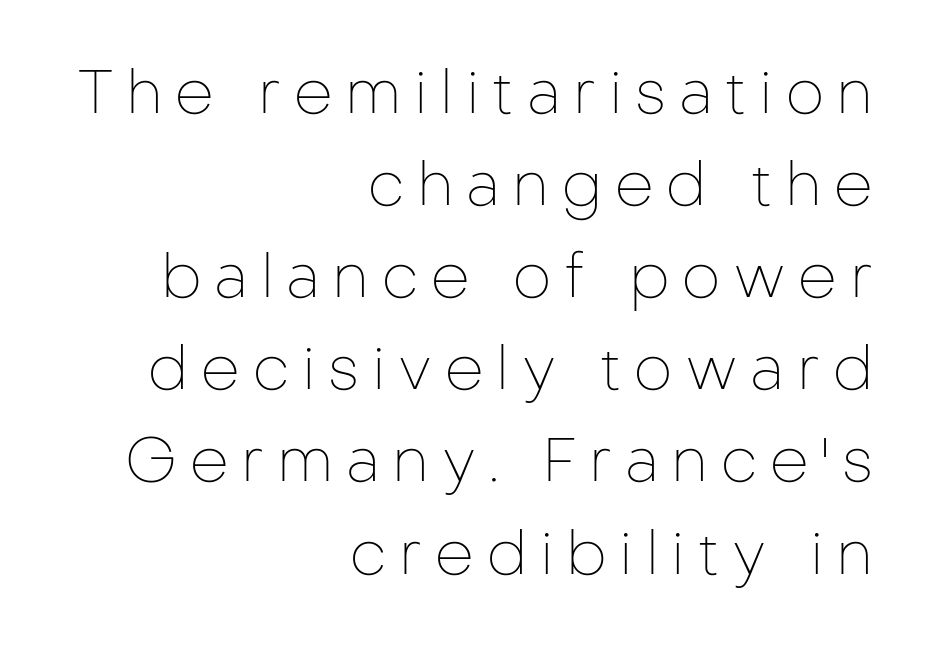
{"serif": "no", "italic": "no", "bold": "no", "weight": "thin", "width": "normal", "stroke_contrast": "low", "x_height": "medium", "monospaced": "no", "underline": "no", "align": "right", "line_spacing": "normal", "line_spacing_ratio": 1.51, "letter_spacing": "wide", "letter_spacing_em": 0.21, "glyph_px": 61}
